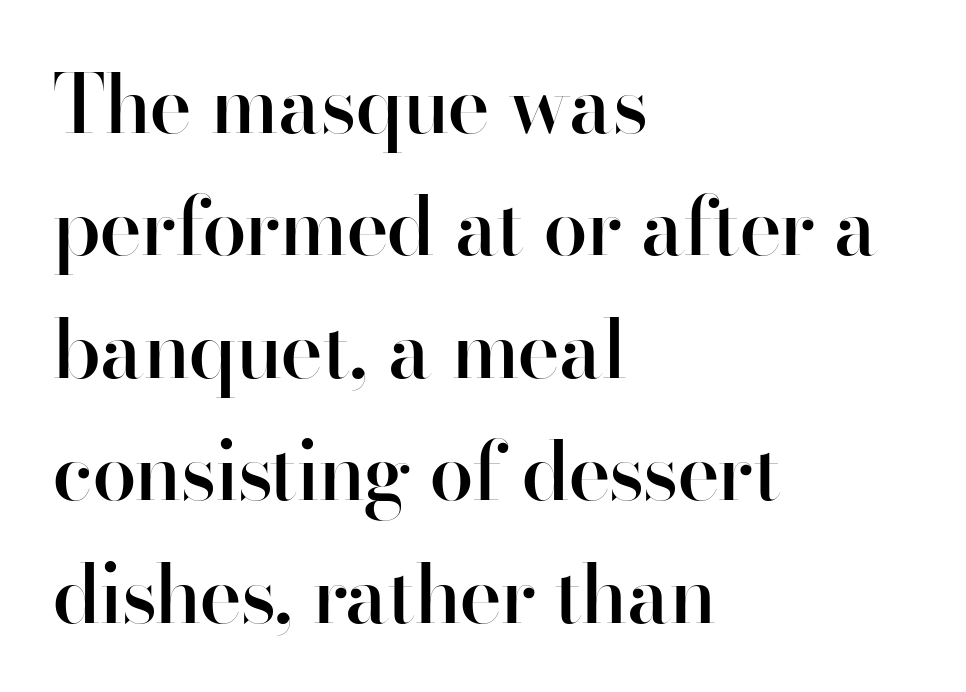
Q: Is the text bold? A: Semi-bold.
Q: Is the text italic (slanted)? A: No, it is upright.
Q: Is the typeface a serif or a sans-serif typeface? A: Sans-serif.
Q: Is the text underlined? A: No.
Q: How is the paragraph aligned? A: Left-aligned.
Q: Is the spacing between letters normal or unusually wide? A: Normal.
Q: Is the spacing between lines tight, normal or loose? A: Normal.
Q: Width (condensed, normal, or wide)? A: Normal.
Q: Stroke contrast? A: High.
Q: x-height? A: Small.
Q: Monospaced? A: No.
